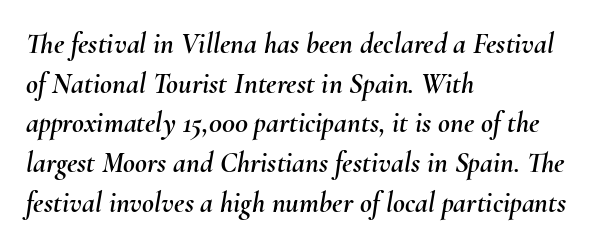
A typesetter would call this proportional, since set widths differ per character. Is there much room between lines? A standard amount, neither cramped nor airy. Letter spacing: default. Each row of text sits above clean, open space. One-word summary of the alignment: left. Characters are canted at an angle relative to the baseline's perpendicular.
